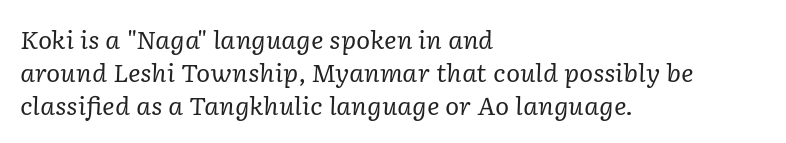
The image shows 24 px text type, italic (leaning right); set left-aligned, normal line spacing (1.37x), normal letter spacing, not underlined.
